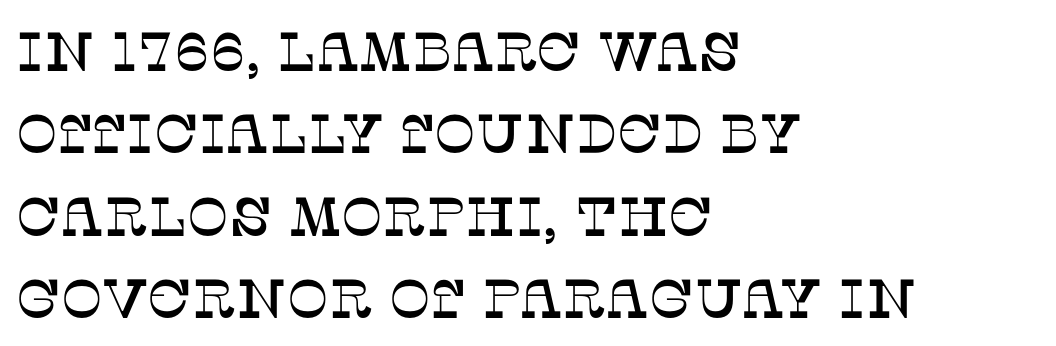
Q: Is the text italic (slanted)? A: No, it is upright.
Q: Is the typeface a serif or a sans-serif typeface? A: Serif.
Q: Is the text underlined? A: No.
Q: How is the paragraph aligned? A: Left-aligned.
Q: Is the spacing between letters normal or unusually wide? A: Normal.
Q: Is the spacing between lines tight, normal or loose? A: Normal.
Q: Width (condensed, normal, or wide)? A: Normal.
Q: Stroke contrast? A: Low.
Q: x-height? A: Large.
Q: Monospaced? A: No.
